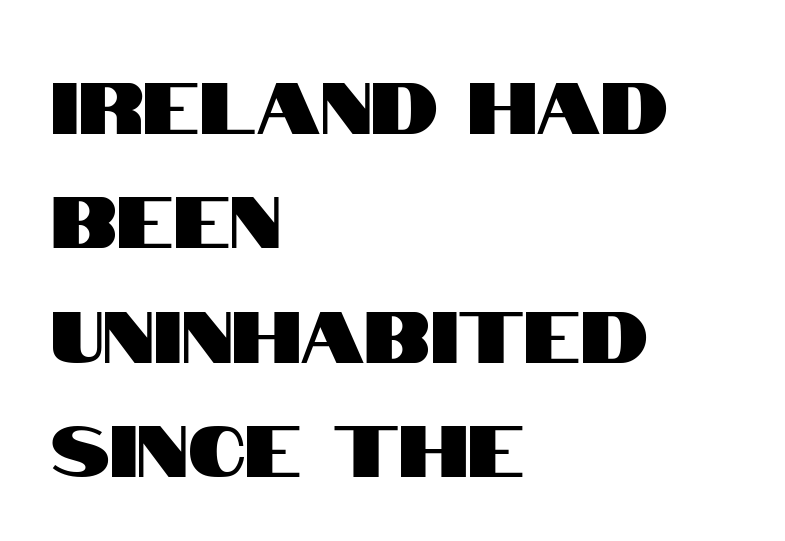
{"serif": "no", "italic": "no", "width": "condensed", "stroke_contrast": "high", "x_height": "large", "monospaced": "no", "underline": "no", "align": "left", "line_spacing": "normal", "line_spacing_ratio": 1.59, "letter_spacing": "normal", "letter_spacing_em": 0.0, "glyph_px": 72}
